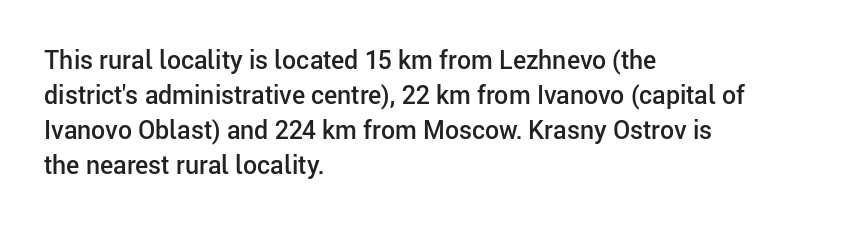
Notice how the passage keeps a crisp vertical edge on the left only. Ordinary non-slanted type is in use. Strokes here are thickened, but only to semibold level. Vertical spacing — default. The glyphs are unaccompanied by any horizontal stroke below them.
